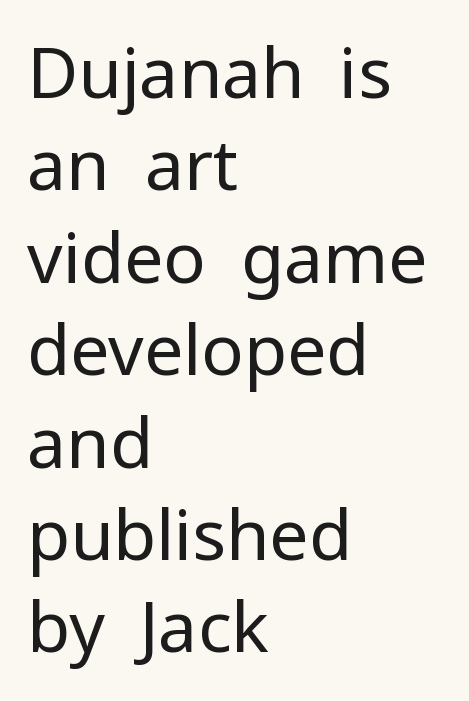
The passage shown is not underscored anywhere. To sum up the face: it is a sans, with no serifs. Looks like regular typesetting: each glyph gets only the width it needs. The weight tops out at a normal text grade.
